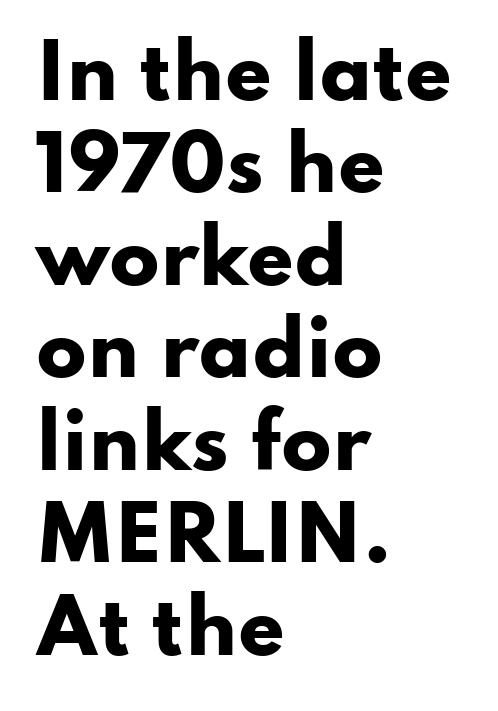
Q: Is the text bold? A: Yes.
Q: Is the text italic (slanted)? A: No, it is upright.
Q: Is the typeface a serif or a sans-serif typeface? A: Sans-serif.
Q: Is the text underlined? A: No.
Q: How is the paragraph aligned? A: Left-aligned.
Q: Is the spacing between letters normal or unusually wide? A: Normal.
Q: Is the spacing between lines tight, normal or loose? A: Normal.
Q: Width (condensed, normal, or wide)? A: Wide.
Q: Stroke contrast? A: Low.
Q: x-height? A: Small.
Q: Monospaced? A: No.
